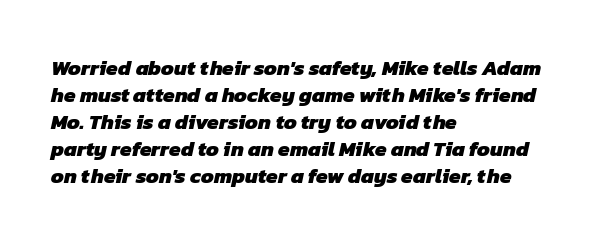
Q: Is the text bold? A: Yes.
Q: Is the text underlined? A: No.
Q: How is the paragraph aligned? A: Left-aligned.
Q: Is the spacing between letters normal or unusually wide? A: Normal.
Q: Is the spacing between lines tight, normal or loose? A: Normal.
